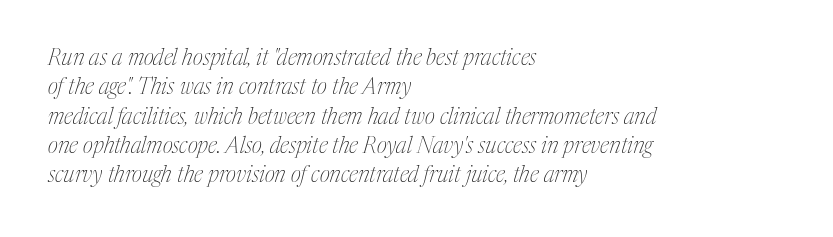
A typesetter would call this zero additional tracking. Glance below the letters and you will spot only blank space. No heavy texture on the line: the type isn't bold. Horizontal alignment here is leftward, the default for most running prose.
